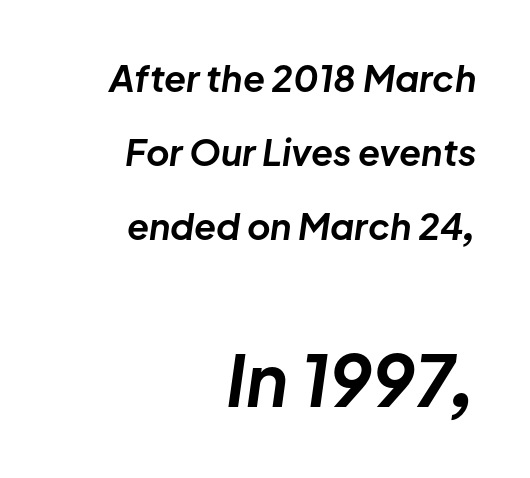
{"italic": "yes", "lean": "right", "slant_degrees": 8, "bold": "yes", "weight": "bold", "width": "normal", "stroke_contrast": "low", "x_height": "medium", "monospaced": "no", "underline": "no", "align": "right", "line_spacing": "loose", "line_spacing_ratio": 2.06, "letter_spacing": "normal", "letter_spacing_em": 0.0, "larger_block": "second", "size_ratio": 1.97, "glyph_px": 71}
